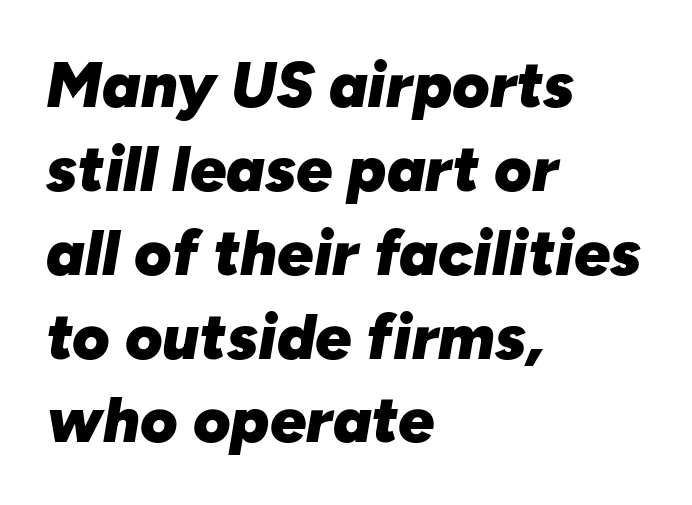
{"italic": "yes", "lean": "right", "slant_degrees": 10, "bold": "yes", "weight": "heavy", "width": "normal", "stroke_contrast": "low", "x_height": "medium", "monospaced": "no", "underline": "no", "align": "left", "line_spacing": "normal", "line_spacing_ratio": 1.31, "letter_spacing": "normal", "letter_spacing_em": 0.0, "glyph_px": 64}
